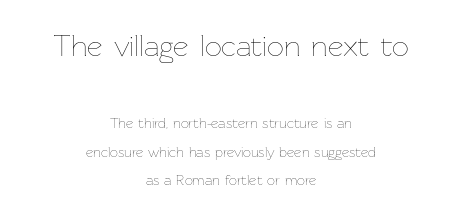
The image shows 30 px thin type, upright; set centered, loose line spacing (2.06x), normal letter spacing, not underlined; the first (top) block is 2.14x larger; low stroke contrast and a medium x-height.
